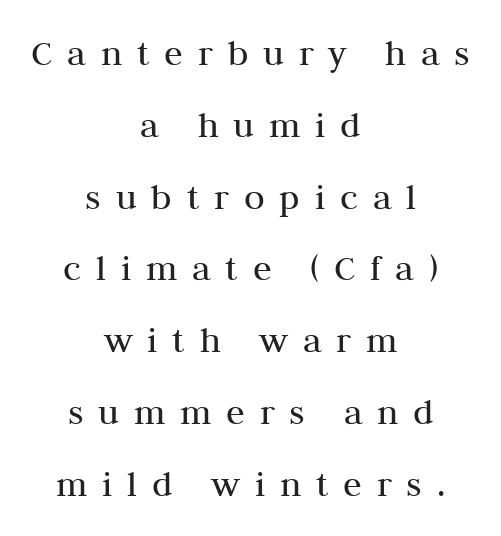
Q: Is the text bold? A: No.
Q: Is the text italic (slanted)? A: No, it is upright.
Q: Is the typeface a serif or a sans-serif typeface? A: Serif.
Q: Is the text underlined? A: No.
Q: How is the paragraph aligned? A: Centered.
Q: Is the spacing between letters normal or unusually wide? A: Unusually wide.
Q: Width (condensed, normal, or wide)? A: Normal.
Q: Stroke contrast? A: Medium.
Q: x-height? A: Medium.
Q: Monospaced? A: No.
